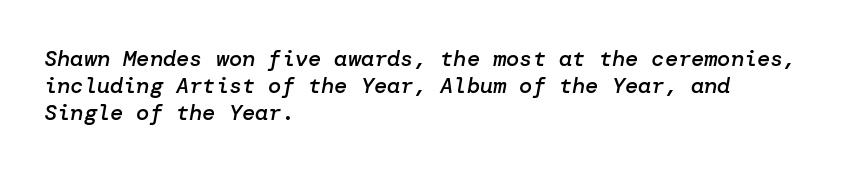
The tracking reads as untouched default to a designer's eye. Strokes here are thickened, but only to semibold level. Is the type slanted? Yes — the strokes lean at a clear angle. Bare-footed words on every line. Short and long lines alike share a common starting point at left.
